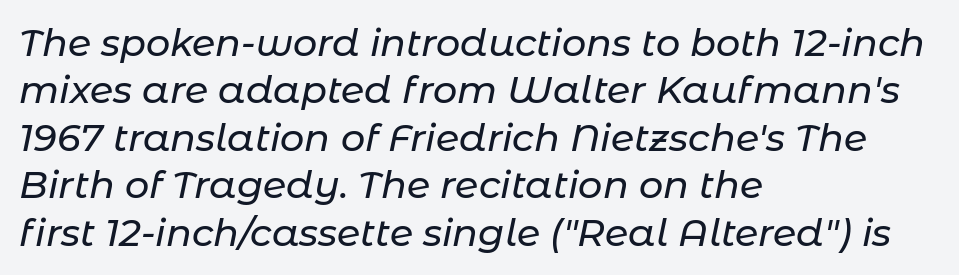
{"italic": "yes", "lean": "right", "slant_degrees": 11, "width": "normal", "stroke_contrast": "low", "x_height": "medium", "monospaced": "no", "underline": "no", "align": "left", "line_spacing": "normal", "line_spacing_ratio": 1.25, "letter_spacing": "normal", "letter_spacing_em": 0.0, "glyph_px": 38}
